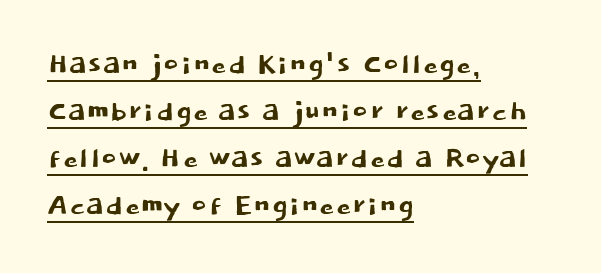
Each letter keeps its own natural width here, so spacing adapts to shape. The specimen includes a rule beneath the text block's lines. Left-aligned paragraph, ragged on the right. Words appear dense and cohesive because spacing is normal.
